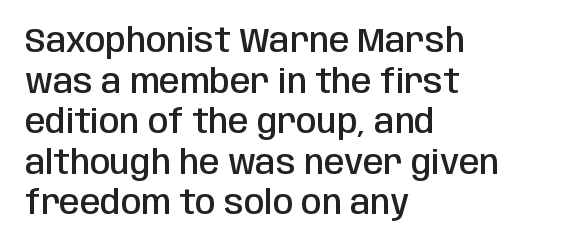
The passage shown is not underscored anywhere. Italic: no, the glyphs are upright roman. Here the designer chose a conventional face with non-uniform glyph widths. You can tell from the bare stems that sans-serif type was used. A typesetter would call this zero additional tracking. The letters are semibold — heavier than regular but short of a full bold.
